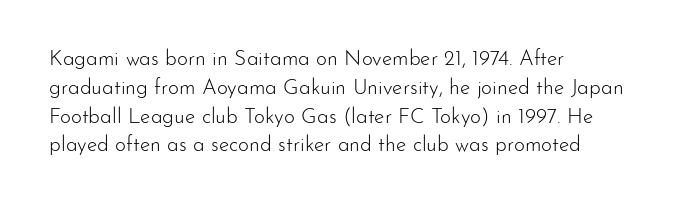
Each new line begins a customary step beneath the previous one. Stems here are at most as thick as an everyday book face. Words appear dense and cohesive because spacing is normal. Descenders hang freely into open space. The axis of the letterforms is exactly vertical.
